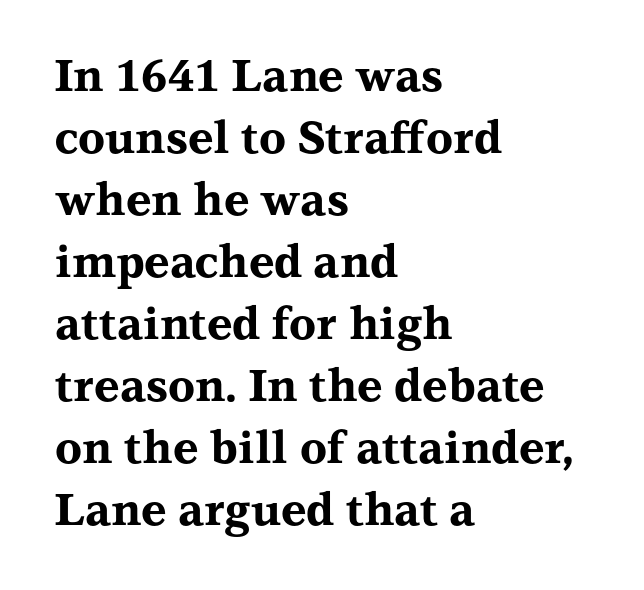
Q: Is the text bold? A: Yes.
Q: Is the text italic (slanted)? A: No, it is upright.
Q: Is the typeface a serif or a sans-serif typeface? A: Serif.
Q: Is the text underlined? A: No.
Q: How is the paragraph aligned? A: Left-aligned.
Q: Is the spacing between letters normal or unusually wide? A: Normal.
Q: Is the spacing between lines tight, normal or loose? A: Normal.
Q: Width (condensed, normal, or wide)? A: Wide.
Q: Stroke contrast? A: Medium.
Q: x-height? A: Medium.
Q: Monospaced? A: No.
